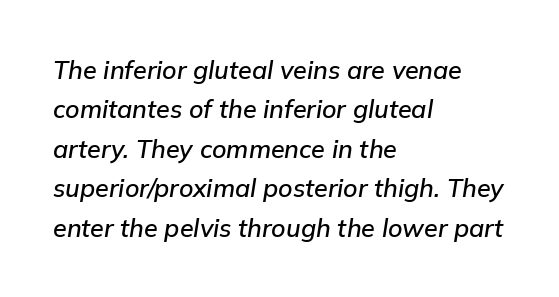
The letterforms sit shoulder to shoulder at normal distance. A typesetter would mark this as italic. Notice how the passage keeps a crisp vertical edge on the left only. Underlining? Definitely not there. Normally led — the rows are evenly, conventionally spaced.
